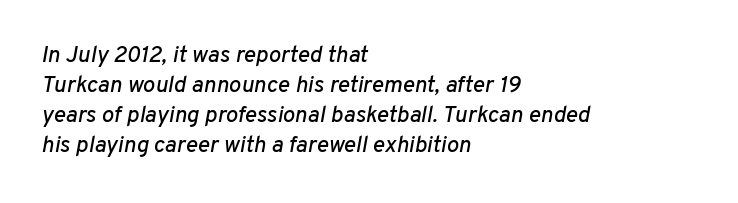
Q: Is the text italic (slanted)? A: Yes, it leans right by about 10 degrees.
Q: Is the text underlined? A: No.
Q: How is the paragraph aligned? A: Left-aligned.
Q: Is the spacing between letters normal or unusually wide? A: Normal.
Q: Is the spacing between lines tight, normal or loose? A: Normal.
